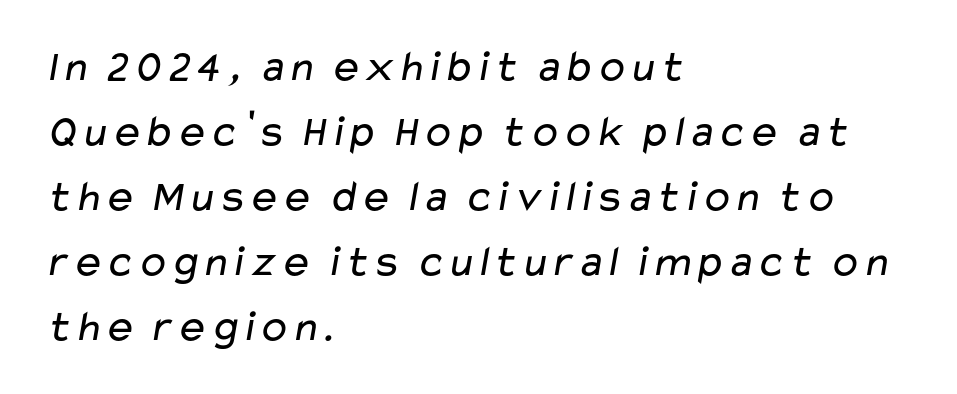
Q: Is the text bold? A: No.
Q: Is the typeface a serif or a sans-serif typeface? A: Sans-serif.
Q: Is the text underlined? A: No.
Q: How is the paragraph aligned? A: Left-aligned.
Q: Is the spacing between letters normal or unusually wide? A: Normal.
Q: Is the spacing between lines tight, normal or loose? A: Normal.
Q: Width (condensed, normal, or wide)? A: Wide.
Q: Stroke contrast? A: Low.
Q: x-height? A: Medium.
Q: Monospaced? A: No.
